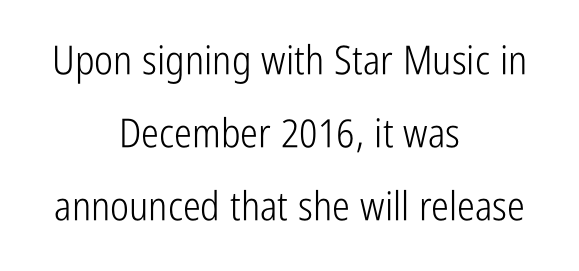
Q: Is the text bold? A: No.
Q: Is the text italic (slanted)? A: No, it is upright.
Q: Is the typeface a serif or a sans-serif typeface? A: Sans-serif.
Q: Is the text underlined? A: No.
Q: How is the paragraph aligned? A: Centered.
Q: Is the spacing between letters normal or unusually wide? A: Normal.
Q: Width (condensed, normal, or wide)? A: Condensed.
Q: Stroke contrast? A: Low.
Q: x-height? A: Medium.
Q: Monospaced? A: No.
